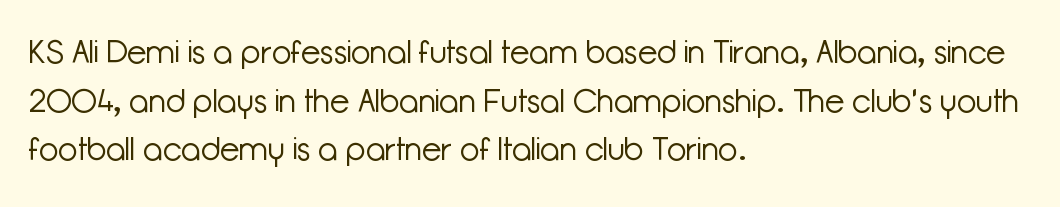
The image shows 32 px light sans-serif type, upright; set left-aligned, normal line spacing (1.52x), normal letter spacing, not underlined; low stroke contrast and a medium x-height.
